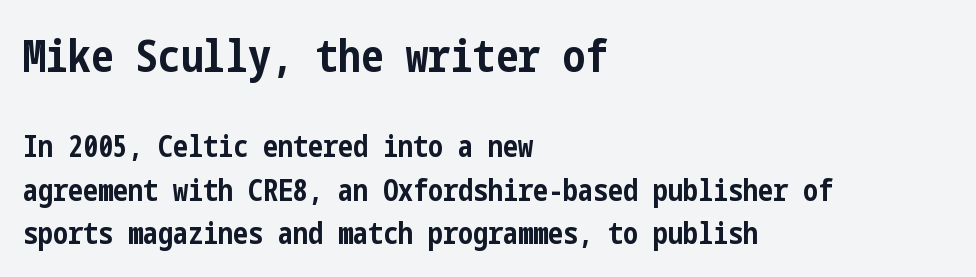
{"serif": "no", "italic": "no", "bold": "yes", "weight": "bold", "width": "condensed", "stroke_contrast": "low", "x_height": "medium", "underline": "no", "align": "left", "line_spacing": "normal", "line_spacing_ratio": 1.45, "letter_spacing": "normal", "letter_spacing_em": 0.0, "larger_block": "first", "size_ratio": 1.5, "glyph_px": 45}
